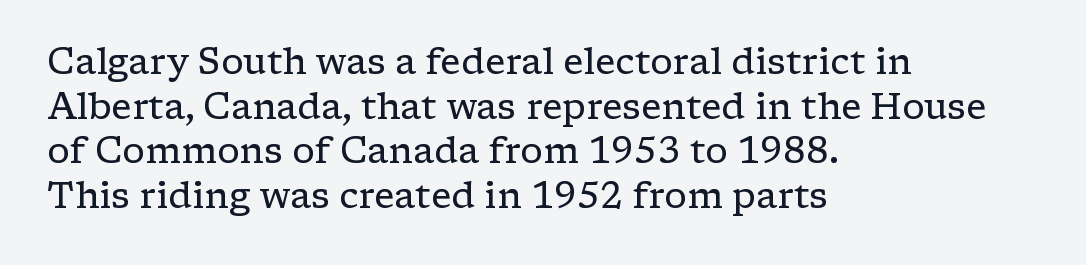
Yep, those are serifs on the letters. Nothing unusual about the tracking: characters are spaced as the font intends. The zone under the glyphs is completely vacant. These lines stack with their left ends in a neat column. The face used here is proportionally spaced, like ordinary book or web type. Weight: not bold — regular or lighter.
